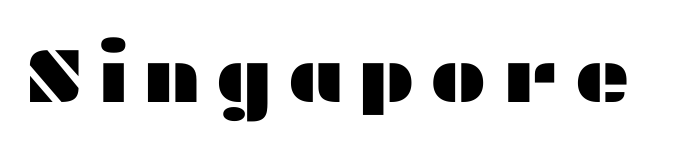
Honestly, there is no underline to notice here at all. Each letter keeps its own natural width here, so spacing adapts to shape. The letters stand straight up with perfectly vertical stems. Does the type have serifs? No, each stem ends abruptly.
